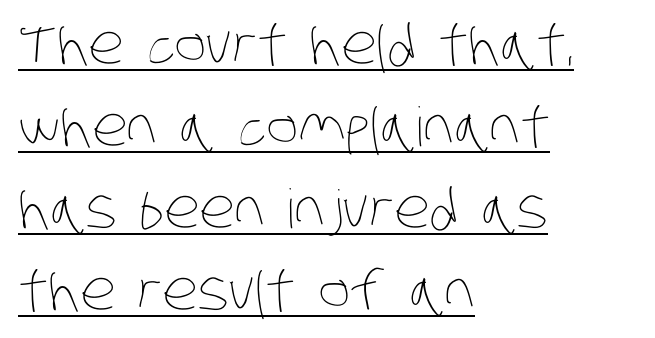
The image shows 54 px thin, condensed type; set left-aligned, normal line spacing (1.52x), normal letter spacing, underlined; low stroke contrast and a large x-height.
